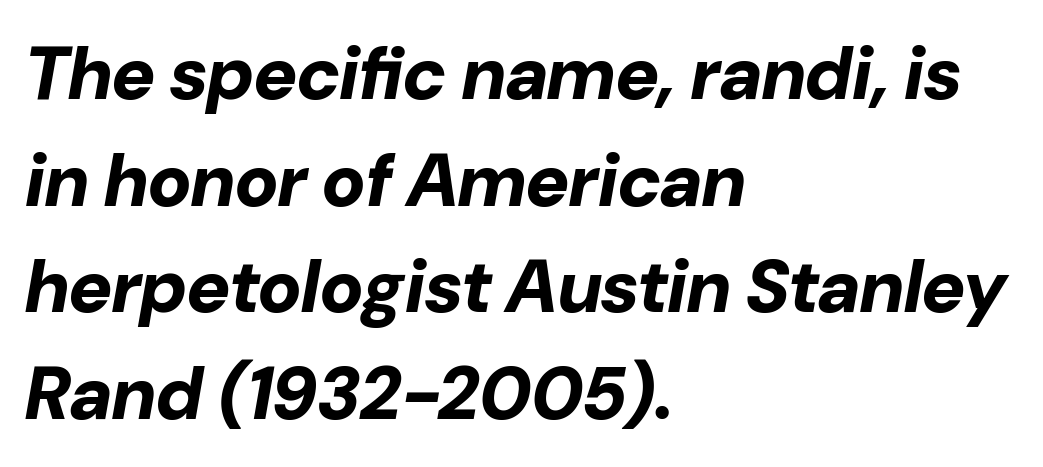
Caption: standard tracking, unaltered. Underline: absent. The rag falls on the right side of this text block. Plenty of ink on the page — the face is bold. Looks like regular typesetting: each glyph gets only the width it needs. Vertically, the passage feels balanced, rows spaced as you'd expect.
